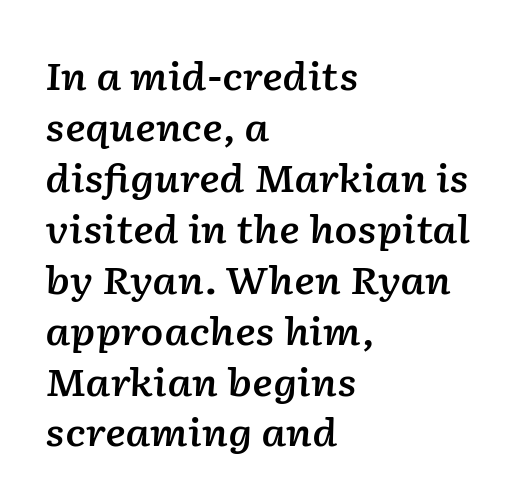
Q: Is the text bold? A: Semi-bold.
Q: Is the text italic (slanted)? A: Yes, it leans right by about 2 degrees.
Q: Is the text underlined? A: No.
Q: How is the paragraph aligned? A: Left-aligned.
Q: Is the spacing between letters normal or unusually wide? A: Normal.
Q: Is the spacing between lines tight, normal or loose? A: Normal.
Q: Width (condensed, normal, or wide)? A: Normal.
Q: Stroke contrast? A: Low.
Q: x-height? A: Medium.
Q: Monospaced? A: No.
